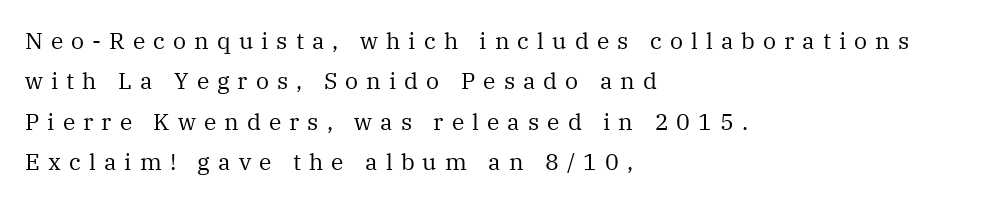
Students, note that the glyphs here are deliberately spaced far apart. It's the straight-up-and-down kind of type. A student would call this left alignment; a typographer would say flush left, rag right. Counters stay open thanks to moderate or lighter strokes. The glyphs are unaccompanied by any horizontal stroke below them.
